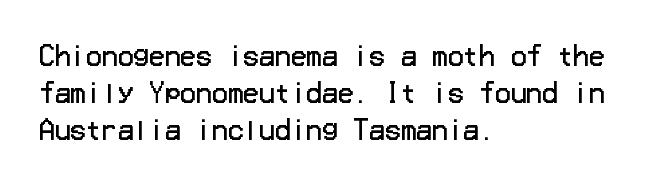
Rule under the text: the space is simply empty. The tracking reads as untouched default to a designer's eye. Compared with a typical body face, this is equally light or lighter still. A student would call this left alignment; a typographer would say flush left, rag right. The rows are spaced the way most documents space them.
